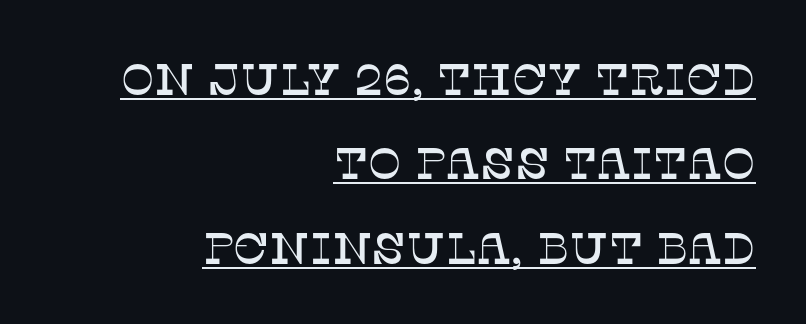
The image shows 44 px serif type, upright; set right-aligned, loose line spacing (1.92x), normal letter spacing, underlined; low stroke contrast and a large x-height.
